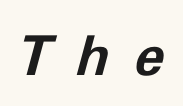
The tracking reads as deliberately expanded to a designer's eye. Lines of text with bare space underneath. Here the designer chose a conventional face with non-uniform glyph widths. You'd pick this weight for a headline — it's a proper bold.
